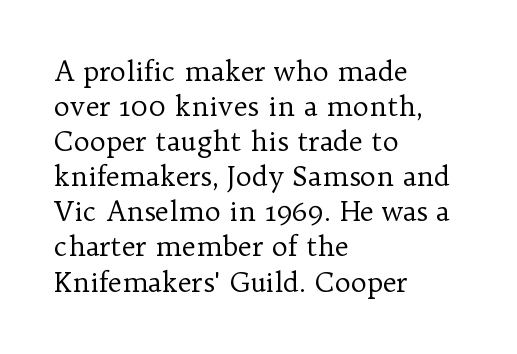
Style check: upright. Plain, unruled lines of type. The paragraph has a hard left edge and a soft right edge. This rendering leaves character spacing at its baseline value. A typesetter would call this leading conventional body-copy spacing. These glyphs show unthickened strokes, regular width or finer.
